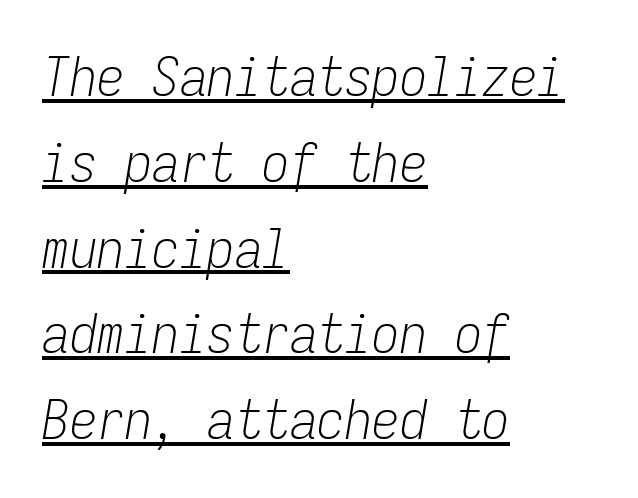
Q: Is the text bold? A: No.
Q: Is the text italic (slanted)? A: Yes, it leans right by about 9 degrees.
Q: Is the text underlined? A: Yes.
Q: How is the paragraph aligned? A: Left-aligned.
Q: Is the spacing between letters normal or unusually wide? A: Normal.
Q: Is the spacing between lines tight, normal or loose? A: Normal.
Q: Width (condensed, normal, or wide)? A: Condensed.
Q: Stroke contrast? A: Low.
Q: x-height? A: Medium.
Q: Monospaced? A: Yes.
